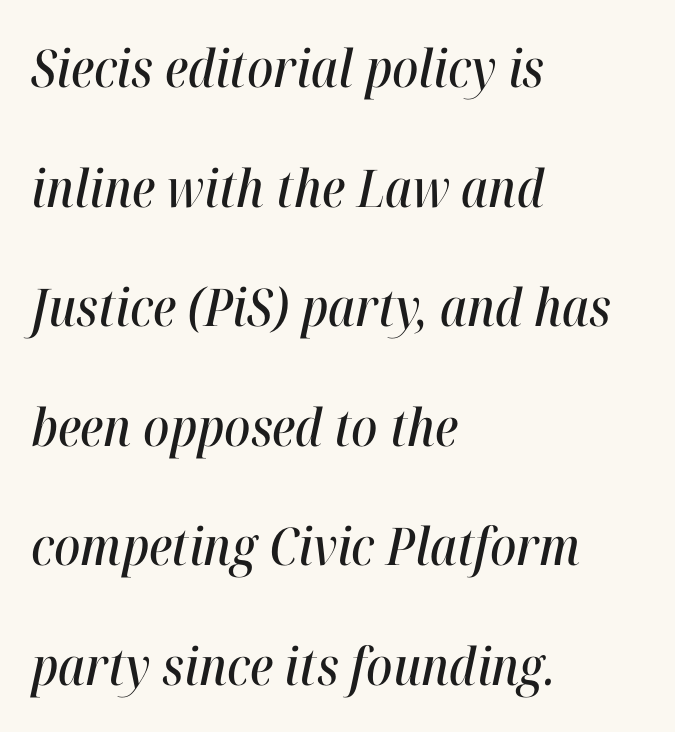
{"italic": "yes", "lean": "right", "slant_degrees": 12, "width": "condensed", "stroke_contrast": "high", "x_height": "medium", "monospaced": "no", "underline": "no", "align": "left", "line_spacing": "loose", "line_spacing_ratio": 2.3, "letter_spacing": "normal", "letter_spacing_em": 0.0, "glyph_px": 52}
